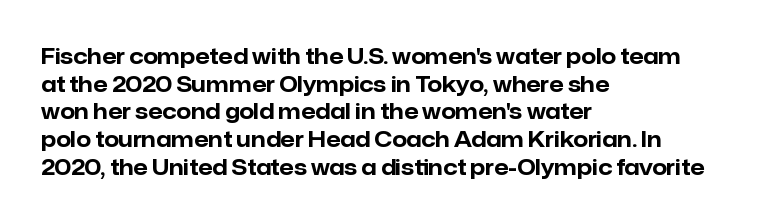
Q: Is the text bold? A: Yes.
Q: Is the text italic (slanted)? A: No, it is upright.
Q: Is the text underlined? A: No.
Q: How is the paragraph aligned? A: Left-aligned.
Q: Is the spacing between letters normal or unusually wide? A: Normal.
Q: Is the spacing between lines tight, normal or loose? A: Normal.
